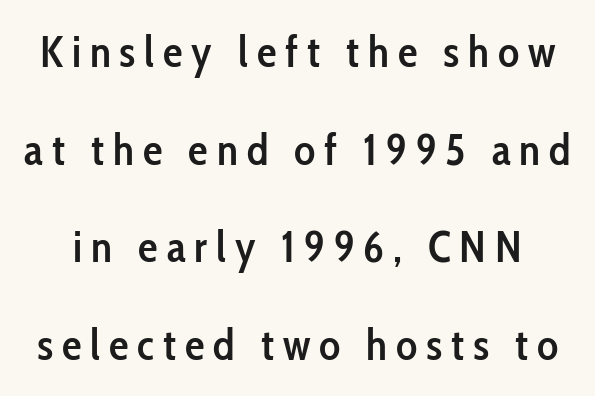
Q: Is the text bold? A: Semi-bold.
Q: Is the text italic (slanted)? A: No, it is upright.
Q: Is the typeface a serif or a sans-serif typeface? A: Sans-serif.
Q: Is the text underlined? A: No.
Q: Is the spacing between letters normal or unusually wide? A: Unusually wide.
Q: Is the spacing between lines tight, normal or loose? A: Loose.
Q: Width (condensed, normal, or wide)? A: Condensed.
Q: Stroke contrast? A: Low.
Q: x-height? A: Medium.
Q: Monospaced? A: No.
